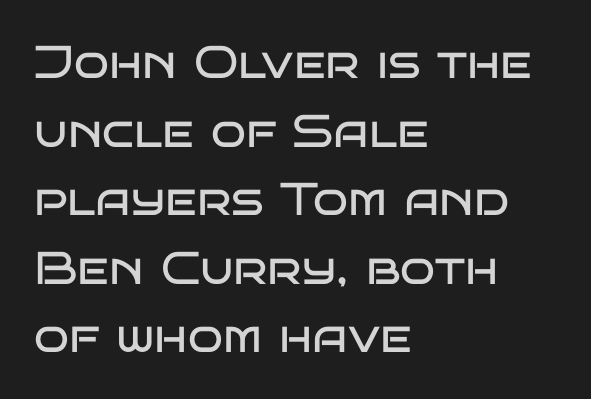
{"serif": "no", "italic": "no", "bold": "no", "weight": "regular", "width": "wide", "stroke_contrast": "low", "x_height": "large", "monospaced": "no", "underline": "no", "align": "left", "line_spacing": "normal", "line_spacing_ratio": 1.49, "letter_spacing": "normal", "letter_spacing_em": 0.0, "glyph_px": 46}
